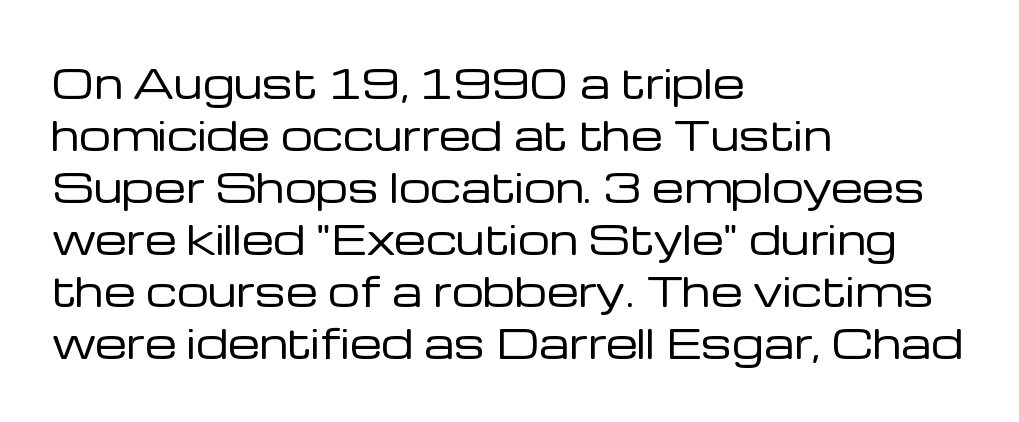
The lettering holds an erect, upright posture throughout. The rendering uses natural spacing where letterforms have individual widths. Notice how the passage keeps a crisp vertical edge on the left only. Students, observe: this is what conventionally led text looks like. The string is rendered with underlining switched off.
